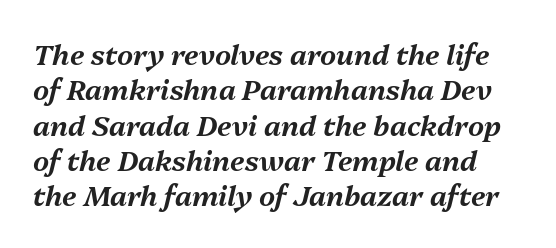
The image shows 28 px text type, italic (leaning right); set normal line spacing (1.26x), normal letter spacing, not underlined; medium stroke contrast and a medium x-height.
